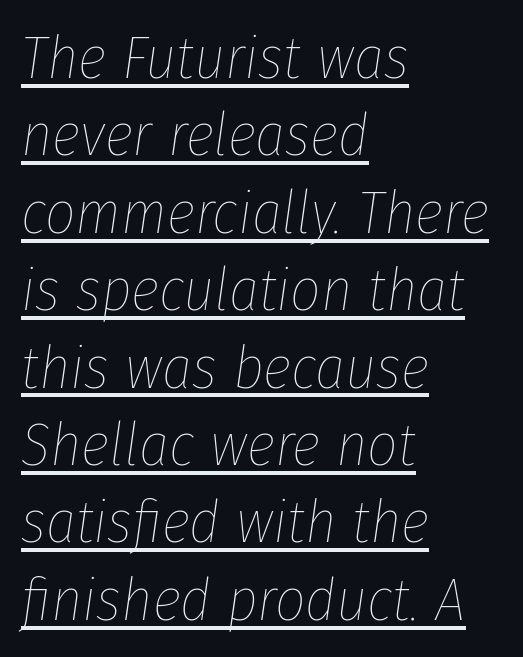
Leading matches the norm, producing a regular column. The characters are drawn with everyday or finer stroke widths. The letters are slanted; this is an italic face. Reading down the block, your eye returns to a fixed left position each line.
